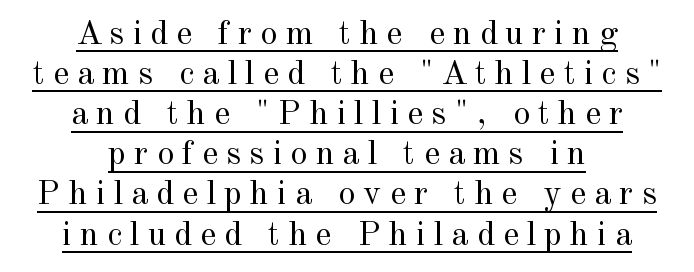
Q: Is the text bold? A: No.
Q: Is the text italic (slanted)? A: No, it is upright.
Q: Is the typeface a serif or a sans-serif typeface? A: Serif.
Q: Is the text underlined? A: Yes.
Q: How is the paragraph aligned? A: Centered.
Q: Is the spacing between letters normal or unusually wide? A: Unusually wide.
Q: Width (condensed, normal, or wide)? A: Normal.
Q: x-height? A: Small.
Q: Monospaced? A: No.
